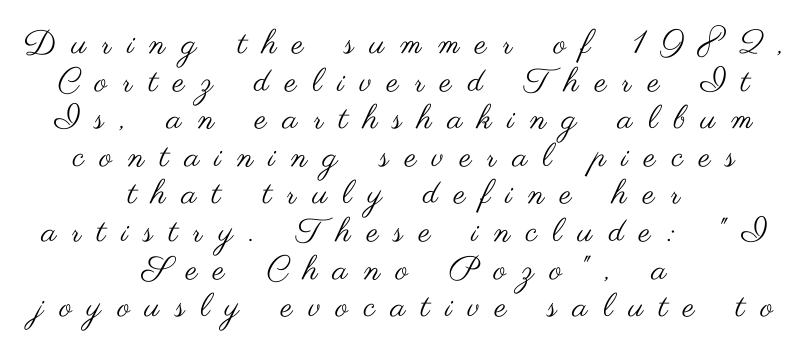
Where is the straight margin? There isn't one; the lines are centered. Line spacing here is tight. The type is letterspaced generously, with wide tracking. On a weight scale, this lands at 450 or below. Letters rest on an invisible, unmarked baseline. Character widths vary here, with narrow letters taking less room than wide ones.
